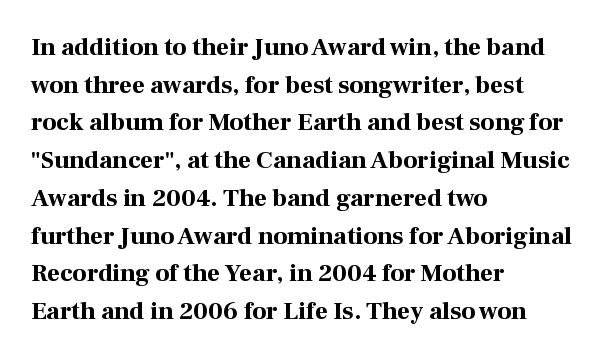
Students, note that the glyphs here touch the page at normal intervals. The vertical gap from one line to the next is medium. The lettering stays uniformly vertical, giving the passage a roman look. The lines are quadded left. Heft: maximum for text — a bold. Type without underlining.
